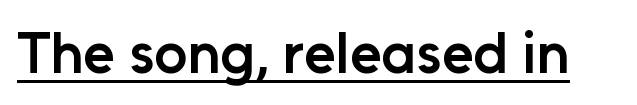
The sample's only ornament is a line tracing under the words. In terms of weight, the rendering is demibold, just under bold. Think of a printed novel: that variable character pitch is what you see here. Is the letter spacing exaggerated? No — it looks like the ordinary default.
